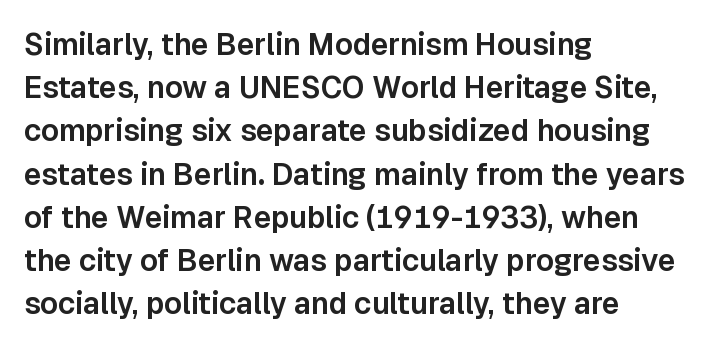
The ragged edge is on the right, which tells us the setting is flush left. Regarding serifs, this sample does without them. What stands out about the letter spacing? Nothing — it is the standard amount. Students, observe: this is what conventionally led text looks like. These lines are rendered in a variable-pitch font.
